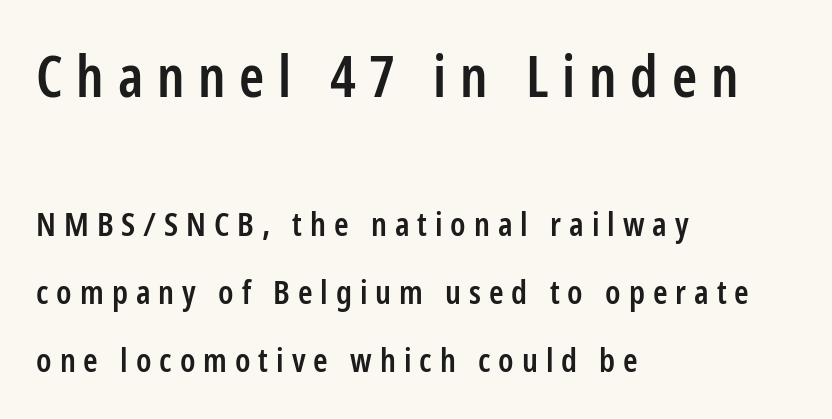
You can tell it's not italic because the verticals are truly vertical. The foot of each line stays bare and open. The characters look somewhat weighty, a semibold short of true bold. Top chunk: large. Bottom chunk: small. Stroke terminals: plain, sans-serif.
